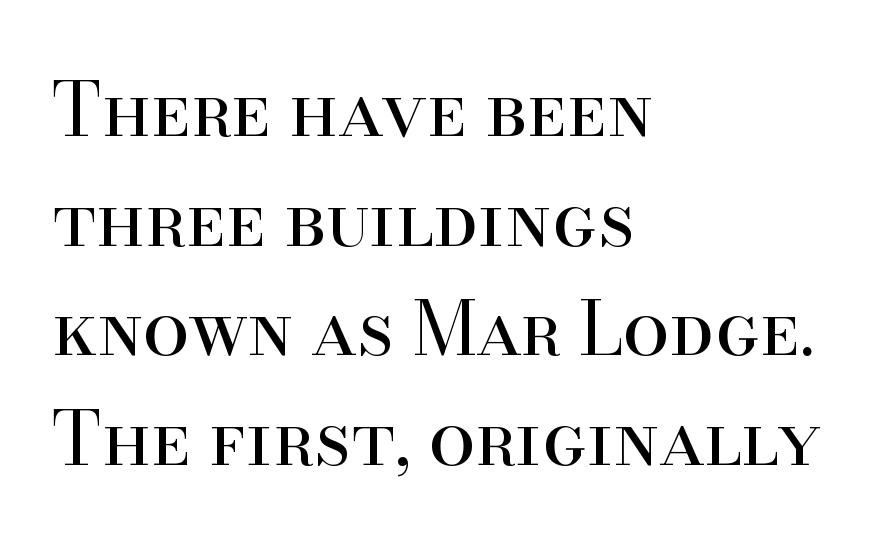
Style check: upright. The rendering uses natural spacing where letterforms have individual widths. Vertical spacing — default. Does the type have serifs? Yes, each stem ends in a small foot. This sample uses plain, unmodified letter spacing.
